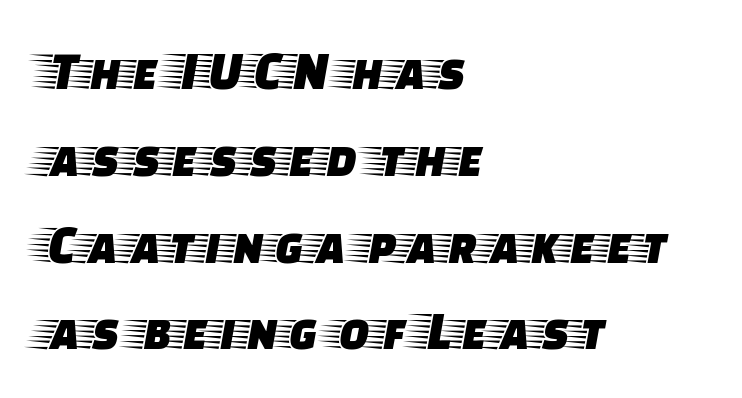
The string is rendered with underlining switched off. Proportional: the letters do not fall into vertical columns. The passage shown stacks its lines at a standard gap. Nobody touched the tracking dial on this one. The ragged edge is on the right, which tells us the setting is flush left.
